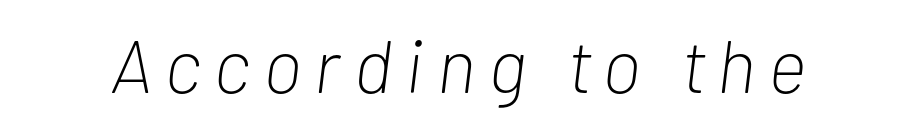
The image shows 75 px light, condensed type, italic (leaning right); set not underlined; low stroke contrast and a medium x-height.
